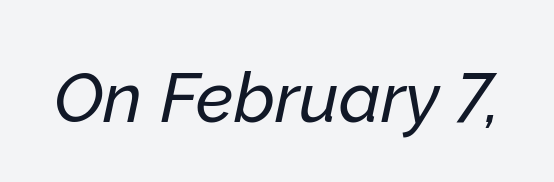
Each row of text sits above clean, open space. Compared with ordinary roman type, these characters are visibly tilted. Here the designer chose a conventional face with non-uniform glyph widths. Tracking value appears to be zero — textbook default spacing.
